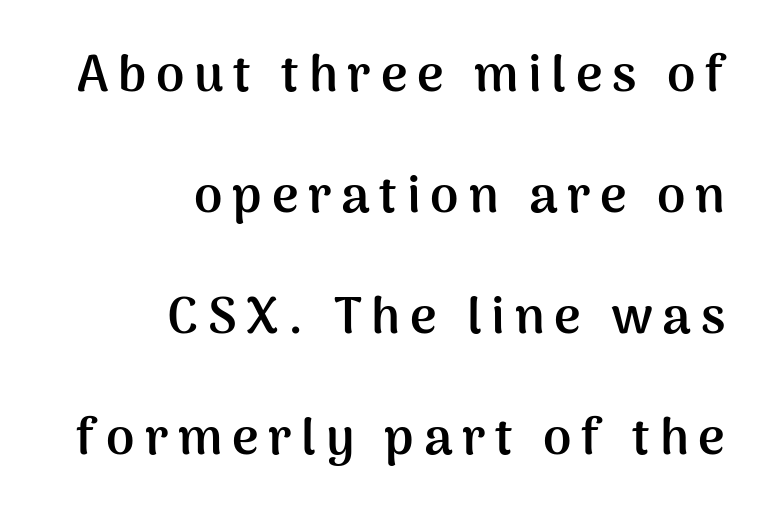
Q: Is the text bold? A: Yes.
Q: Is the text italic (slanted)? A: No, it is upright.
Q: Is the typeface a serif or a sans-serif typeface? A: Sans-serif.
Q: Is the text underlined? A: No.
Q: How is the paragraph aligned? A: Right-aligned.
Q: Is the spacing between lines tight, normal or loose? A: Loose.
Q: Width (condensed, normal, or wide)? A: Normal.
Q: Stroke contrast? A: Medium.
Q: x-height? A: Medium.
Q: Monospaced? A: No.
